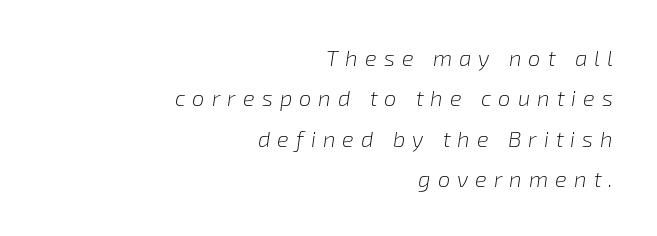
The typesetter chose a ragged-left arrangement here. Someone cranked the tracking dial way up on this one. Designer's note — italics engaged. Unmarked baselines from the first word to the last. Weight class: somewhere from thin through regular.
